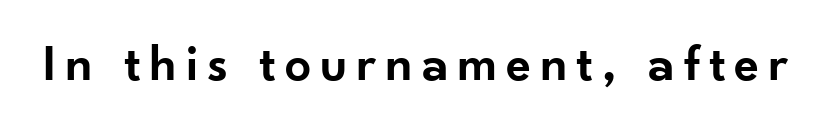
{"serif": "no", "italic": "no", "bold": "semi", "weight": "semibold", "width": "normal", "stroke_contrast": "low", "x_height": "small", "monospaced": "no", "underline": "no", "glyph_px": 52}
